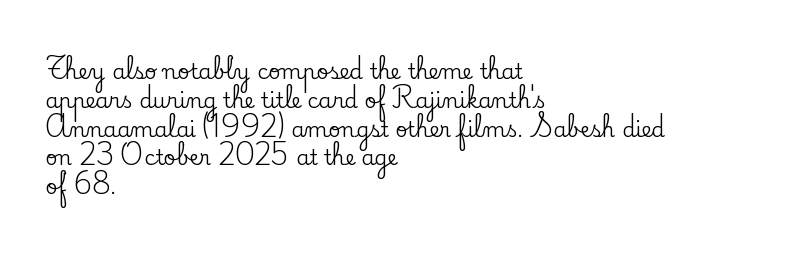
The compositor pushed each line to the left boundary. The strip under each line holds only bare page. When letters stand straight like this, we call the style roman or upright. Letter spacing: default. In terms of leading, this rendering sits right in the middle.
